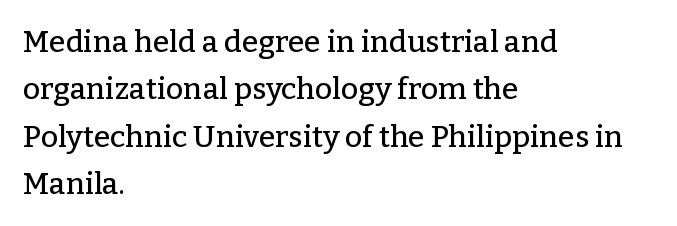
The image shows 30 px serif type, upright; set left-aligned, normal line spacing (1.58x), normal letter spacing, not underlined; low stroke contrast and a medium x-height.
